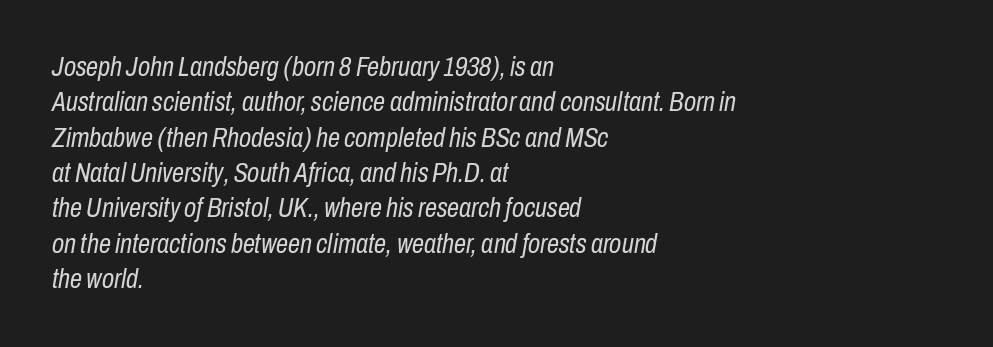
{"italic": "yes", "lean": "right", "slant_degrees": 10, "bold": "no", "underline": "no", "align": "left", "line_spacing": "normal", "line_spacing_ratio": 1.31, "letter_spacing": "normal", "letter_spacing_em": 0.0, "glyph_px": 27}
